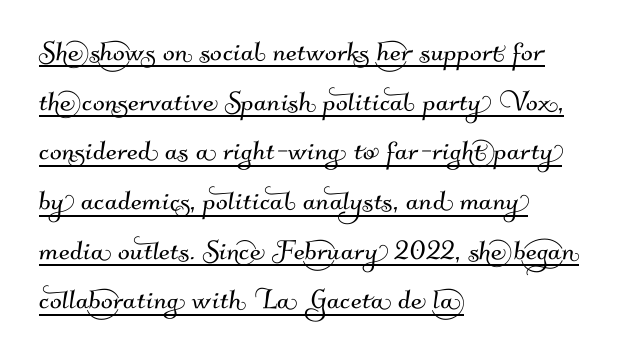
The image shows 35 px sans-serif type; set left-aligned, normal line spacing (1.42x), normal letter spacing, underlined; medium stroke contrast and a small x-height.
